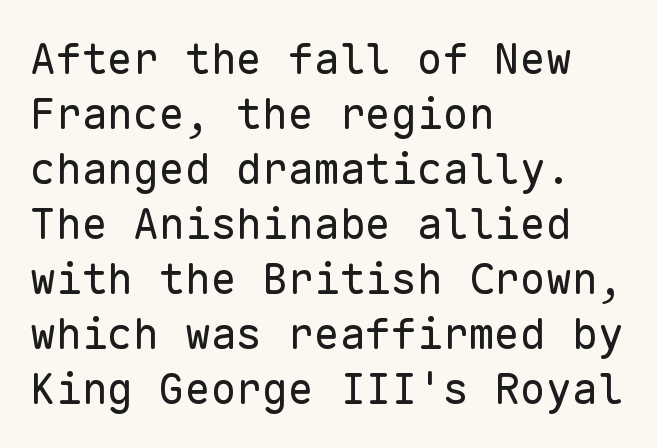
Between one letter and the next there's only the usual sliver of space. The rendering anchors every line to the left-hand side. This rendering employs a face without finishing strokes, i.e., a sans-serif. Note the uniform advance width — an 'i' takes as much space as an 'm'.
